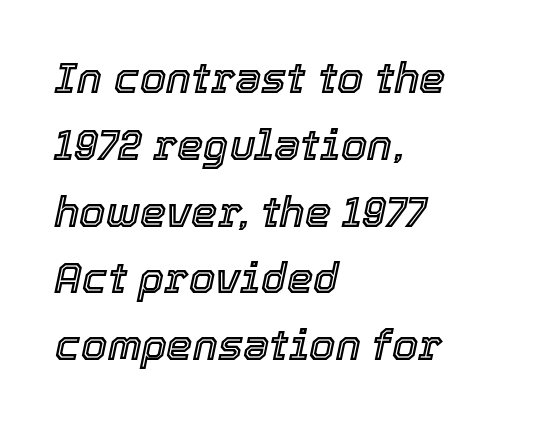
{"italic": "yes", "lean": "right", "slant_degrees": 12, "width": "normal", "x_height": "medium", "monospaced": "no", "underline": "no", "align": "left", "line_spacing": "normal", "line_spacing_ratio": 1.59, "letter_spacing": "normal", "letter_spacing_em": 0.0, "glyph_px": 42}
